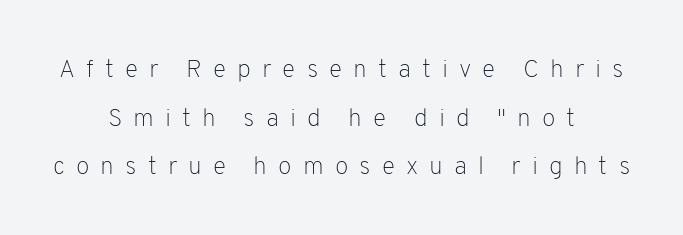
No chunkiness to these letters — they're not bold. Substantial extra tracking has been applied to these lines. This is the regular roman posture of the typeface. This rendering uses center alignment, leaving both contours irregular but symmetric. Reading down the column, the eye jumps a long way to each next line. Glance below the letters and you will spot only blank space.
